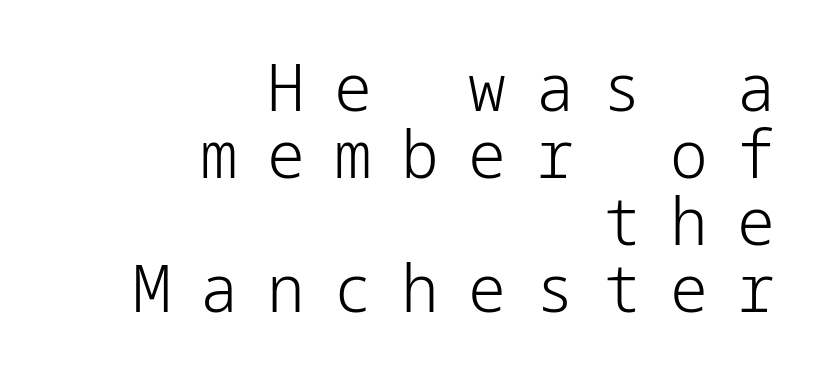
A typesetter would mark this as roman, not italic. What stands out about the letter spacing? Its width — letters are far apart. The letterforms sit at book weight or below. A flush-right, rag-left setting is used for this passage. The type family on display is of the sans-serif kind. Cramped leading.
